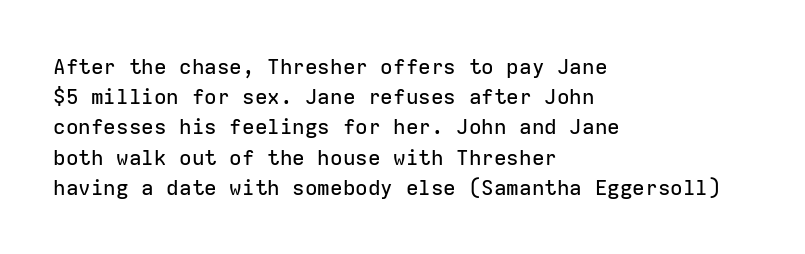
The image shows 21 px text type, upright; set left-aligned, normal line spacing (1.44x), normal letter spacing, not underlined.
